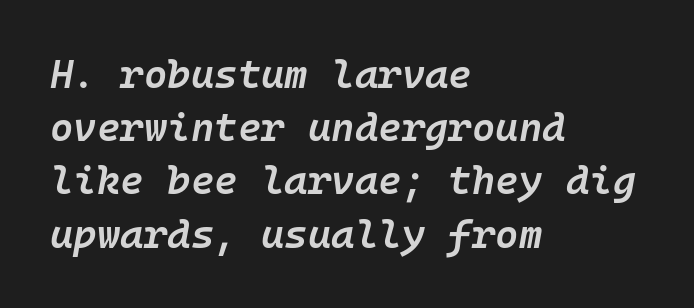
The glyphs are unaccompanied by any horizontal stroke below them. Semibold letterforms, between regular and bold. This block has exactly the height ordinary leading produces. In terms of posture, this sample is oblique.
